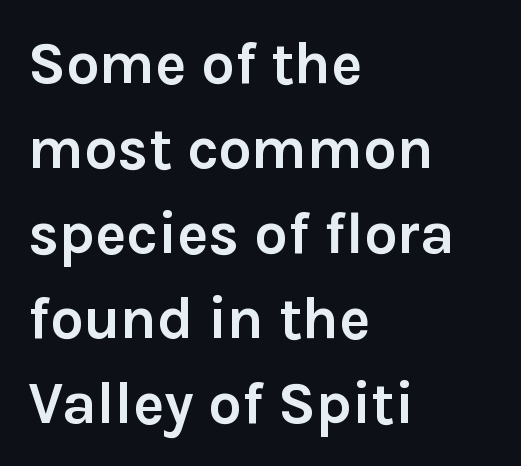
Each letter keeps its own natural width here, so spacing adapts to shape. Standard letterfit; no display-style spreading of the glyphs. If you drew a ruler down the left edge, every line would touch it. Decoration check: the copy has no underline.
